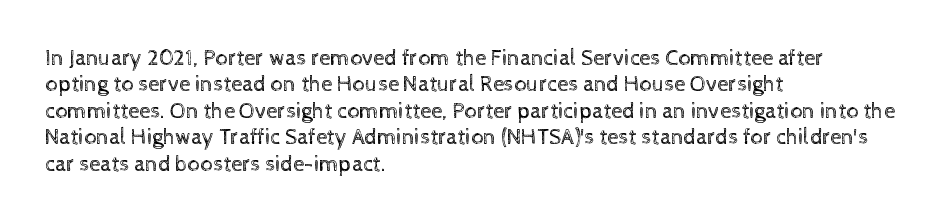
Q: Is the text bold? A: No.
Q: Is the text italic (slanted)? A: No, it is upright.
Q: Is the text underlined? A: No.
Q: How is the paragraph aligned? A: Left-aligned.
Q: Is the spacing between letters normal or unusually wide? A: Normal.
